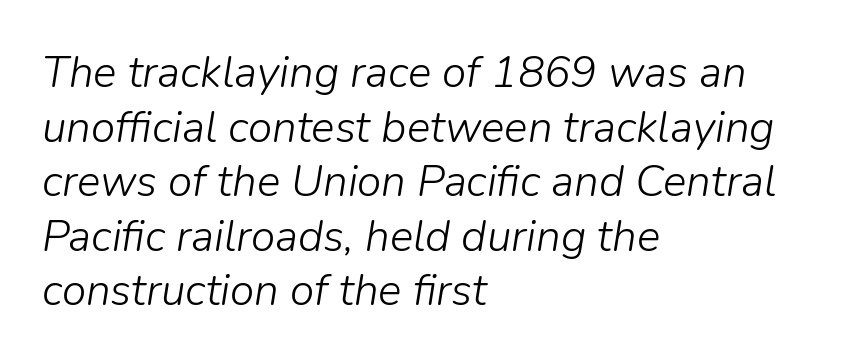
{"italic": "yes", "lean": "right", "slant_degrees": 9, "bold": "no", "weight": "light", "width": "normal", "stroke_contrast": "low", "x_height": "medium", "monospaced": "no", "underline": "no", "align": "left", "line_spacing_ratio": 1.24, "letter_spacing": "normal", "letter_spacing_em": 0.0, "glyph_px": 44}
